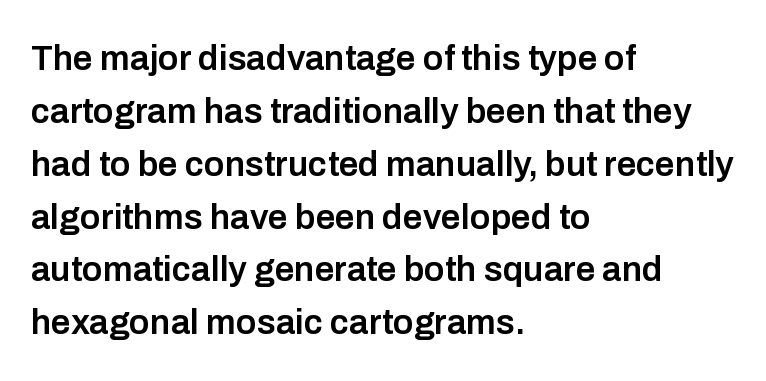
Does the copy run flush right? No — it runs flush left. Note: no serifs on the glyphs. Nothing unusual about the tracking: characters are spaced as the font intends. Underline: absent.
